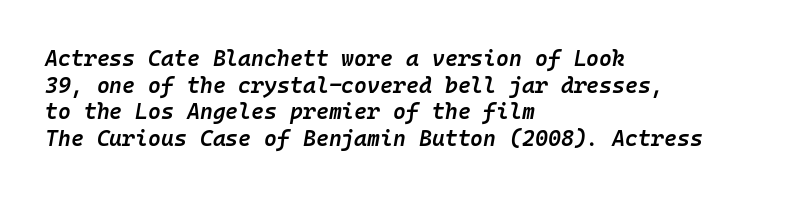
Default kerning and tracking; the words read as compact shapes. The letters are semibold — heavier than regular but short of a full bold. The lines in this sample share a left origin and differ only in where they stop. Just letters on the line, the space beneath them empty.
